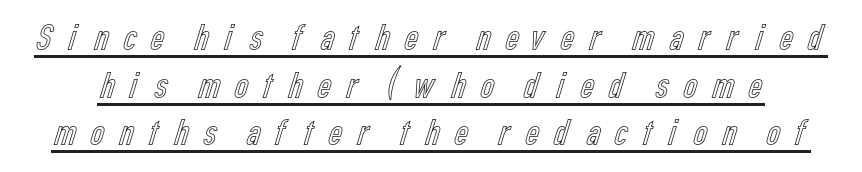
{"width": "condensed", "x_height": "medium", "monospaced": "no", "underline": "yes", "line_spacing_ratio": 1.22, "letter_spacing": "wide", "letter_spacing_em": 0.28, "glyph_px": 39}
